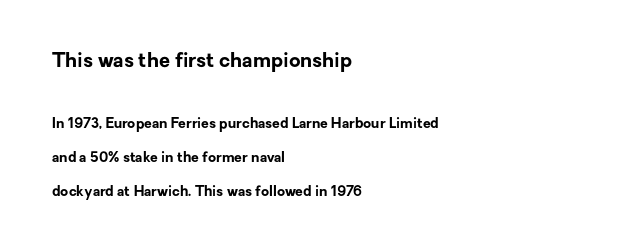
Q: Is the text bold? A: Yes.
Q: Is the text italic (slanted)? A: No, it is upright.
Q: Is the text underlined? A: No.
Q: How is the paragraph aligned? A: Left-aligned.
Q: Is the spacing between letters normal or unusually wide? A: Normal.
Q: Is the spacing between lines tight, normal or loose? A: Loose.
Q: Which block of text is set in a larger size, the first (top) or the second (bottom)? A: The first (top) one.
